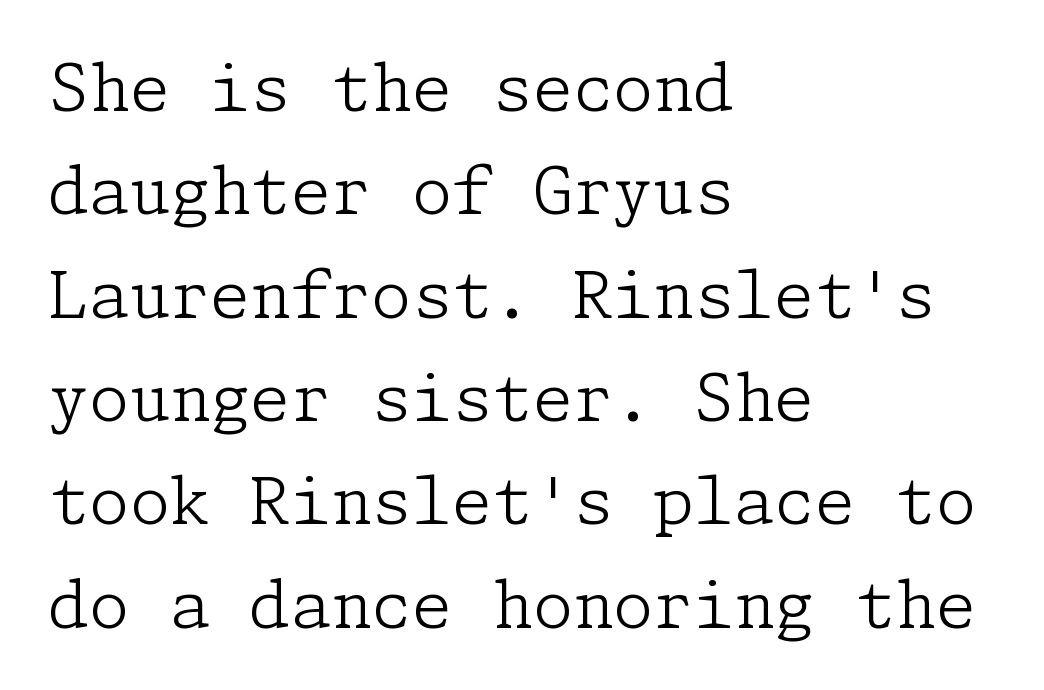
Q: Is the text bold? A: No.
Q: Is the text italic (slanted)? A: No, it is upright.
Q: Is the typeface a serif or a sans-serif typeface? A: Serif.
Q: Is the text underlined? A: No.
Q: How is the paragraph aligned? A: Left-aligned.
Q: Is the spacing between letters normal or unusually wide? A: Normal.
Q: Is the spacing between lines tight, normal or loose? A: Normal.
Q: Width (condensed, normal, or wide)? A: Normal.
Q: Stroke contrast? A: Low.
Q: x-height? A: Medium.
